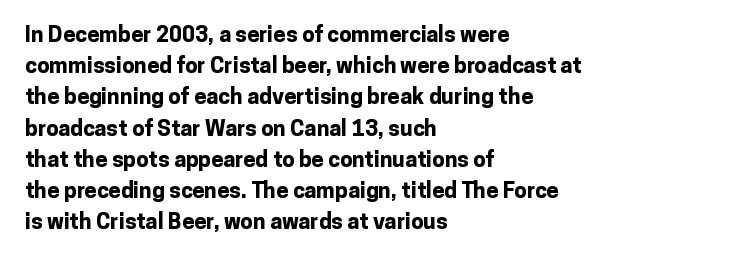
In CSS terms this would be text-align: left. Baseline-to-baseline distance is the conventional proportion of letter height. Notice how the stems are strictly vertical — no italics here. The space beneath each line is pristine and unruled. Spacing between characters is what you'd get straight out of the box. The passage shown is emphatically bold.
